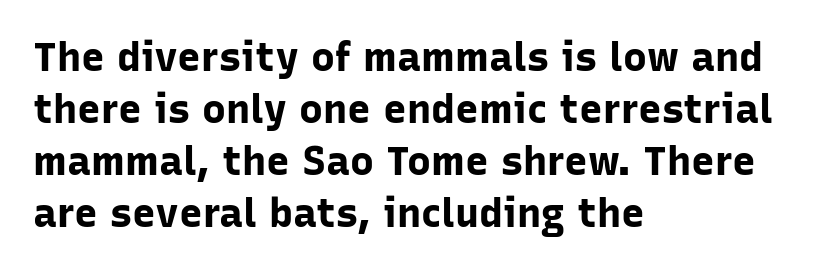
{"serif": "no", "italic": "no", "bold": "yes", "weight": "bold", "width": "normal", "stroke_contrast": "low", "x_height": "medium", "monospaced": "no", "underline": "no", "align": "left", "line_spacing": "normal", "line_spacing_ratio": 1.3, "letter_spacing": "normal", "letter_spacing_em": 0.0, "glyph_px": 40}
